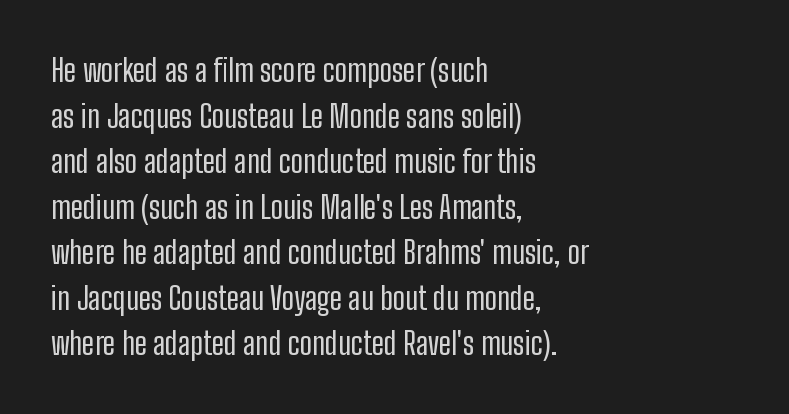
The image shows 31 px regular-weight, condensed sans-serif type, upright; set left-aligned, normal line spacing (1.47x), normal letter spacing, not underlined; low stroke contrast and a medium x-height.
